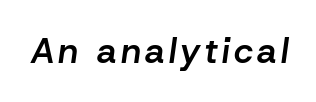
Q: Is the text bold? A: Semi-bold.
Q: Is the text italic (slanted)? A: Yes, it leans right by about 8 degrees.
Q: Is the text underlined? A: No.
Q: Width (condensed, normal, or wide)? A: Normal.
Q: Stroke contrast? A: Low.
Q: x-height? A: Medium.
Q: Monospaced? A: No.
